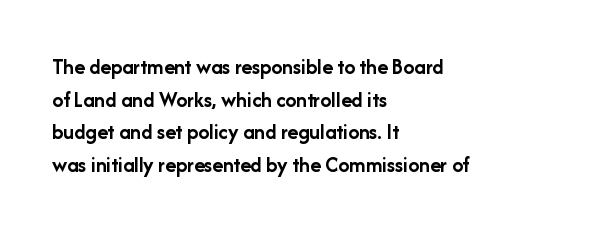
The image shows 22 px bold type, upright; set left-aligned, normal line spacing (1.48x), normal letter spacing, not underlined.
